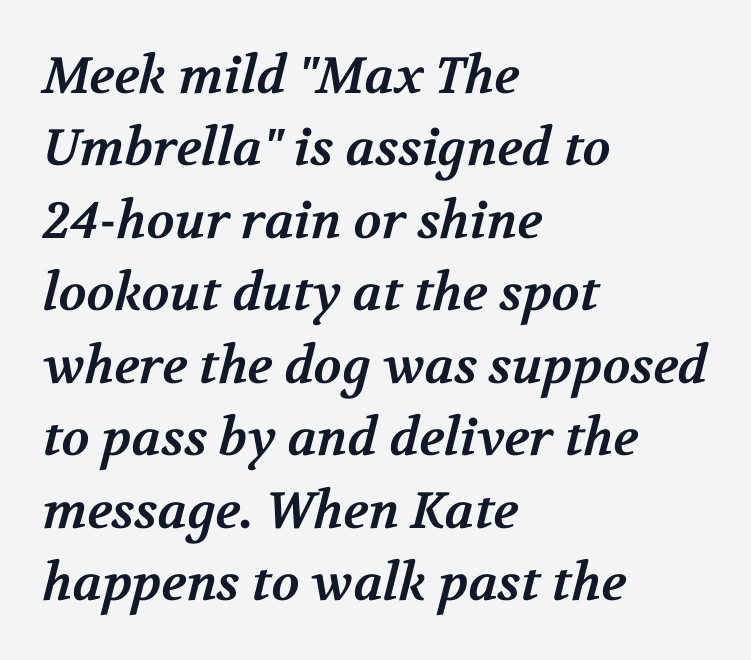
Q: Is the text bold? A: Yes.
Q: Is the typeface a serif or a sans-serif typeface? A: Serif.
Q: Is the text underlined? A: No.
Q: How is the paragraph aligned? A: Left-aligned.
Q: Is the spacing between letters normal or unusually wide? A: Normal.
Q: Is the spacing between lines tight, normal or loose? A: Normal.
Q: Width (condensed, normal, or wide)? A: Normal.
Q: Stroke contrast? A: Medium.
Q: x-height? A: Medium.
Q: Monospaced? A: No.
